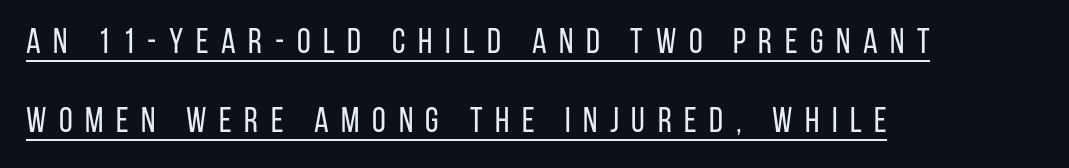
Q: Is the text bold? A: No.
Q: Is the text italic (slanted)? A: No, it is upright.
Q: Is the typeface a serif or a sans-serif typeface? A: Sans-serif.
Q: Is the text underlined? A: Yes.
Q: How is the paragraph aligned? A: Left-aligned.
Q: Is the spacing between letters normal or unusually wide? A: Unusually wide.
Q: Is the spacing between lines tight, normal or loose? A: Loose.
Q: Width (condensed, normal, or wide)? A: Condensed.
Q: Stroke contrast? A: Low.
Q: x-height? A: Large.
Q: Monospaced? A: No.
